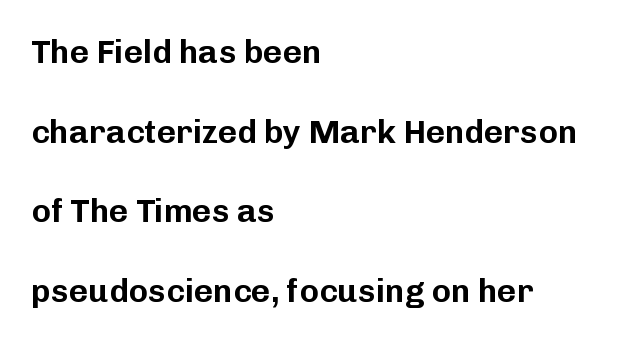
It's the straight-up-and-down kind of type. The rendering anchors every line to the left-hand side. Glyph-to-glyph distance matches everyday printed text. The letters carry no serifs — their stems end cleanly without finishing strokes. Loosely led — the rows are spread out. The zone under the glyphs is completely vacant.
